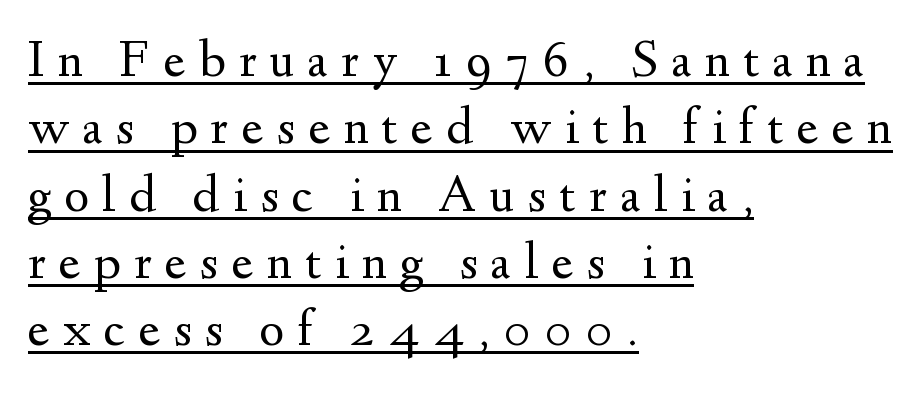
{"serif": "yes", "italic": "no", "bold": "no", "weight": "regular", "width": "normal", "stroke_contrast": "medium", "x_height": "small", "monospaced": "no", "underline": "yes", "align": "left", "line_spacing": "normal", "line_spacing_ratio": 1.27, "letter_spacing": "wide", "letter_spacing_em": 0.25, "glyph_px": 53}
